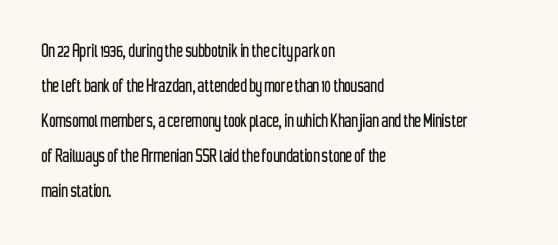
{"italic": "no", "underline": "no", "align": "left", "line_spacing": "normal", "line_spacing_ratio": 1.59, "letter_spacing": "normal", "letter_spacing_em": 0.0, "glyph_px": 22}
